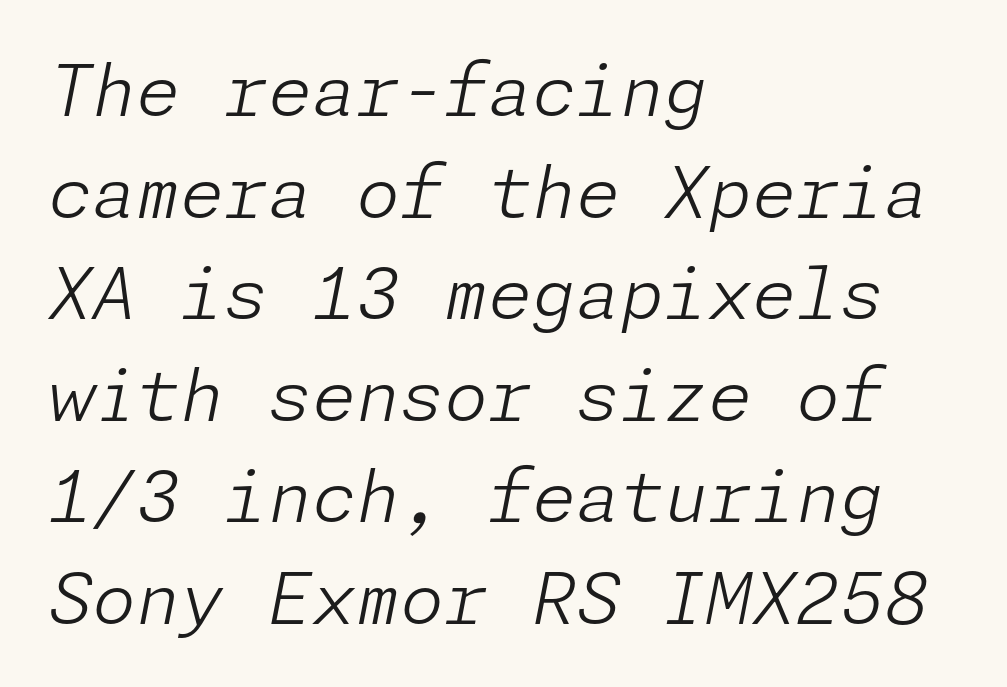
Tracking value appears to be zero — textbook default spacing. The passage is arranged the way most books set body copy — flush left. Looking at the ascenders, they clearly lean. The strokes carry an ordinary text weight at most.
